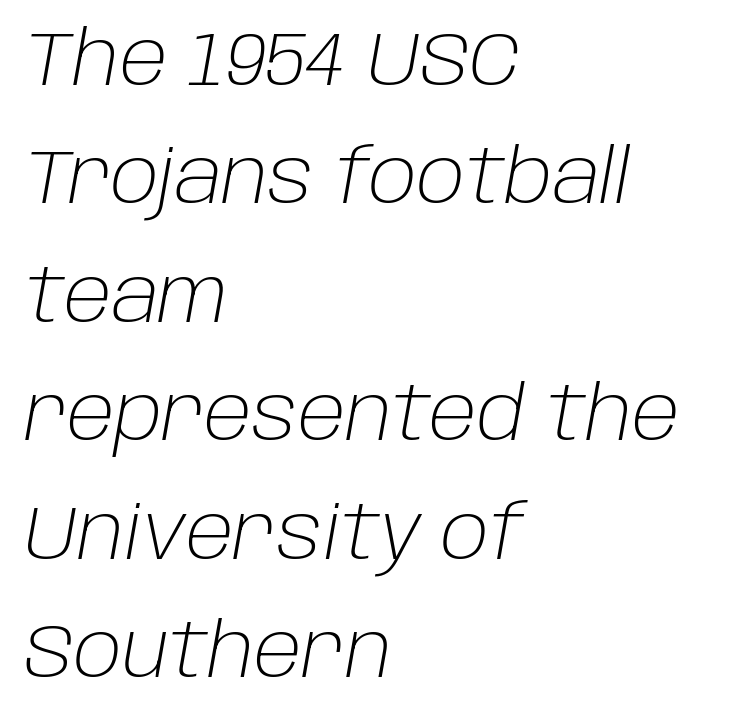
Q: Is the text bold? A: No.
Q: Is the text italic (slanted)? A: Yes, it leans right by about 10 degrees.
Q: Is the text underlined? A: No.
Q: How is the paragraph aligned? A: Left-aligned.
Q: Is the spacing between letters normal or unusually wide? A: Normal.
Q: Is the spacing between lines tight, normal or loose? A: Normal.
Q: Width (condensed, normal, or wide)? A: Normal.
Q: Stroke contrast? A: Low.
Q: x-height? A: Large.
Q: Monospaced? A: No.
